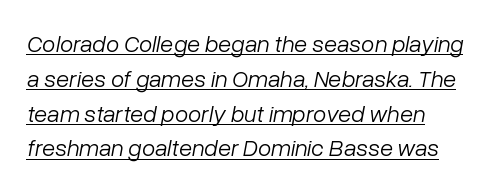
Q: Is the text bold? A: No.
Q: Is the text italic (slanted)? A: Yes, it leans right by about 10 degrees.
Q: Is the text underlined? A: Yes.
Q: Is the spacing between letters normal or unusually wide? A: Normal.
Q: Is the spacing between lines tight, normal or loose? A: Normal.
